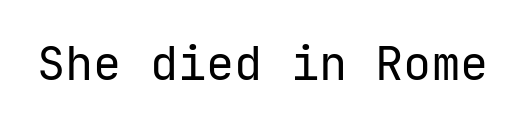
{"serif": "no", "italic": "no", "bold": "no", "weight": "regular", "width": "normal", "stroke_contrast": "low", "x_height": "medium", "monospaced": "yes", "underline": "no", "letter_spacing": "normal", "letter_spacing_em": 0.0, "glyph_px": 47}
